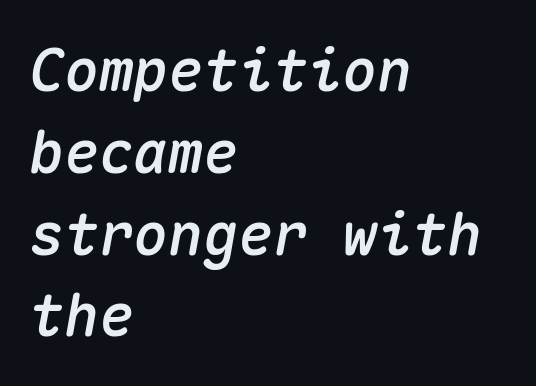
{"italic": "yes", "lean": "right", "slant_degrees": 10, "width": "normal", "stroke_contrast": "medium", "x_height": "medium", "monospaced": "yes", "underline": "no", "align": "left", "line_spacing": "normal", "line_spacing_ratio": 1.41, "letter_spacing": "normal", "letter_spacing_em": 0.0, "glyph_px": 58}
